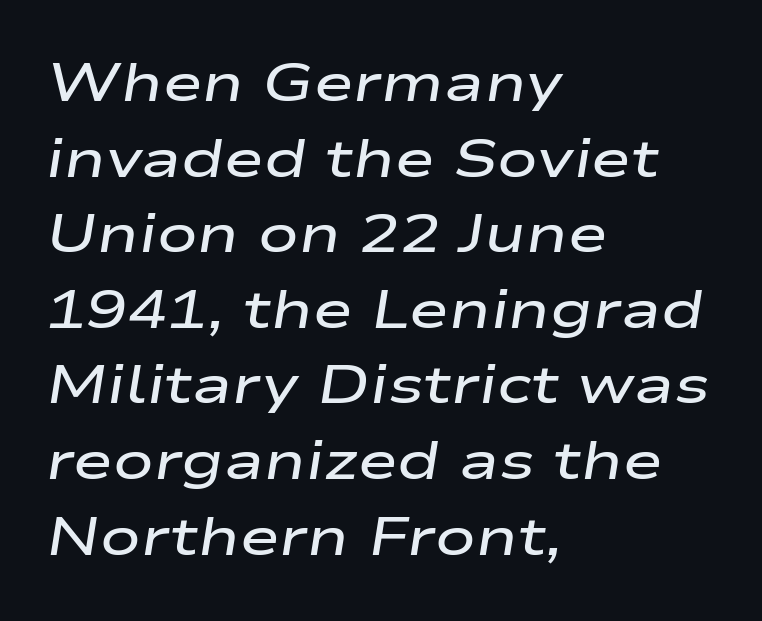
These lines are set flush left with a ragged right edge. Summary of vertical rhythm: regular, with standard interline spacing. Compared with ordinary roman type, these characters are visibly tilted. This sample has the flowing, uneven cadence of proportional lettering. The passage shown is not underscored anywhere. No extra tracking has been applied to these lines.
